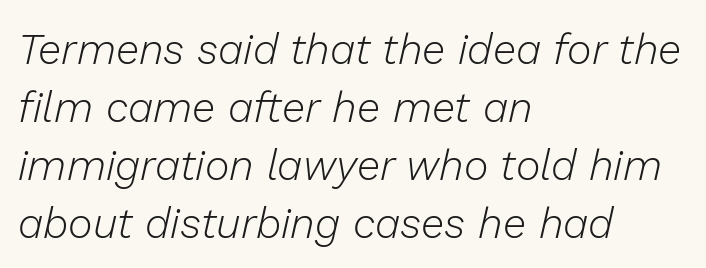
Q: Is the text bold? A: No.
Q: Is the text italic (slanted)? A: Yes, it leans right by about 13 degrees.
Q: Is the text underlined? A: No.
Q: How is the paragraph aligned? A: Left-aligned.
Q: Is the spacing between letters normal or unusually wide? A: Normal.
Q: Is the spacing between lines tight, normal or loose? A: Normal.
Q: Width (condensed, normal, or wide)? A: Normal.
Q: Stroke contrast? A: Low.
Q: x-height? A: Medium.
Q: Monospaced? A: No.
